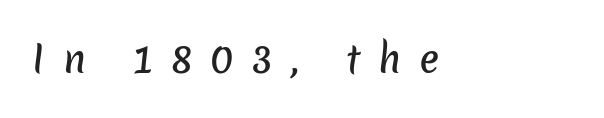
{"serif": "no", "width": "normal", "stroke_contrast": "low", "x_height": "medium", "monospaced": "no", "underline": "no", "letter_spacing": "wide", "letter_spacing_em": 0.48, "glyph_px": 37}
